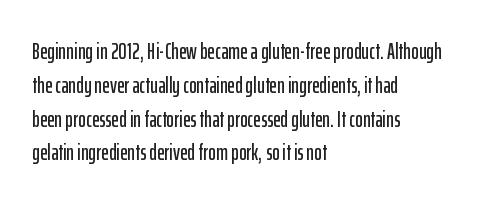
The image shows 23 px text type, upright; set left-aligned, normal line spacing (1.47x), normal letter spacing, not underlined.
